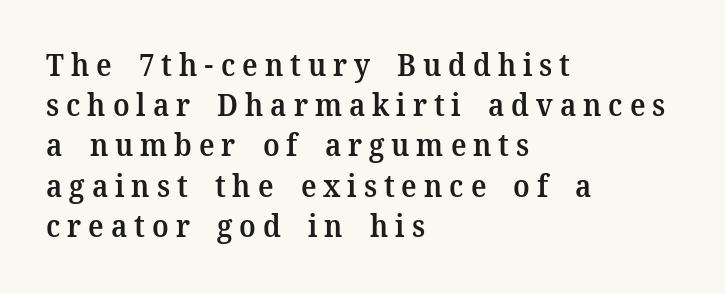
The image shows 30 px semibold serif type, upright; set left-aligned, normal line spacing (1.34x), unusually wide letter spacing (+0.23 em), not underlined; medium stroke contrast and a medium x-height.
